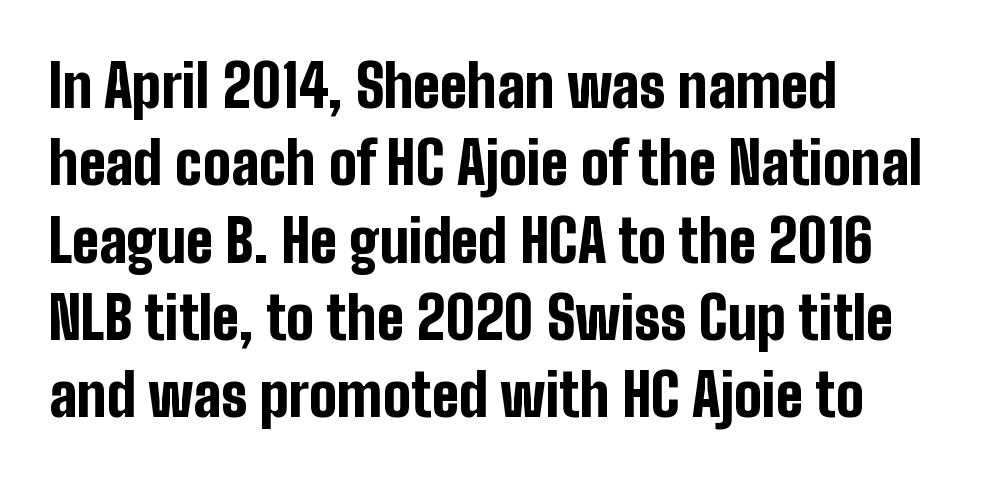
Plenty of ink on the page — the face is bold. Underline: absent. Does extra space separate the letters? No, they use regular spacing. A classic flush-left, rag-right setting is used for this passage. Character widths vary here, with narrow letters taking less room than wide ones. Notice how descenders clear the ascenders below comfortably — that's standard leading.
